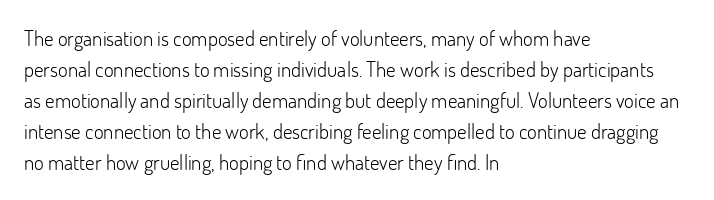
The image shows 21 px text type, upright; set left-aligned, normal line spacing (1.48x), normal letter spacing, not underlined.
